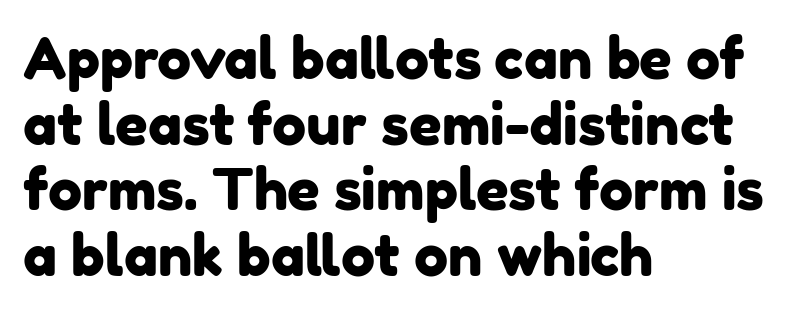
Q: Is the typeface a serif or a sans-serif typeface? A: Sans-serif.
Q: Is the text underlined? A: No.
Q: How is the paragraph aligned? A: Left-aligned.
Q: Is the spacing between letters normal or unusually wide? A: Normal.
Q: Is the spacing between lines tight, normal or loose? A: Tight.
Q: Width (condensed, normal, or wide)? A: Normal.
Q: Stroke contrast? A: Low.
Q: x-height? A: Medium.
Q: Monospaced? A: No.
